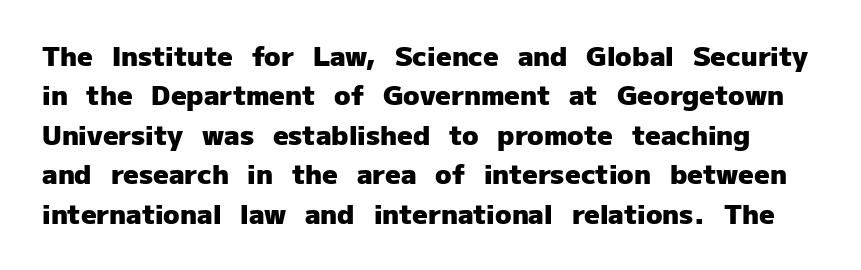
Q: Is the text bold? A: Yes.
Q: Is the text italic (slanted)? A: No, it is upright.
Q: Is the text underlined? A: No.
Q: Is the spacing between letters normal or unusually wide? A: Normal.
Q: Is the spacing between lines tight, normal or loose? A: Normal.
